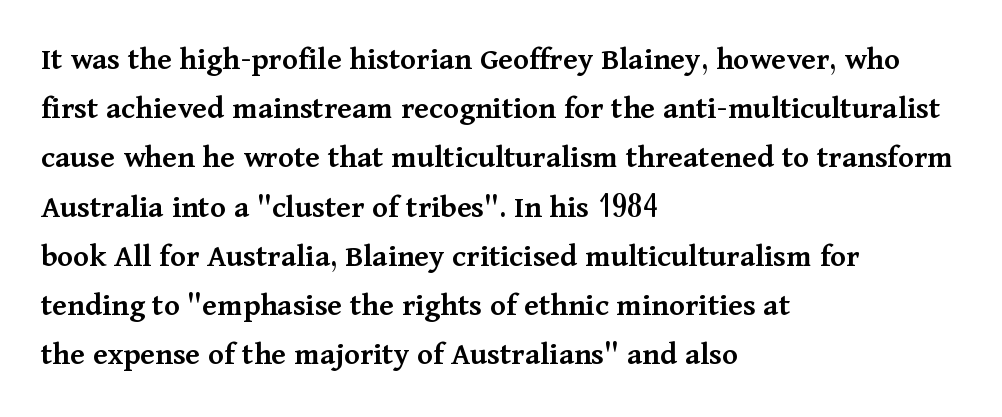
{"serif": "yes", "italic": "no", "bold": "semi", "weight": "semibold", "width": "normal", "stroke_contrast": "medium", "x_height": "medium", "monospaced": "no", "underline": "no", "align": "left", "line_spacing": "normal", "line_spacing_ratio": 1.49, "letter_spacing": "normal", "letter_spacing_em": 0.0, "glyph_px": 33}
